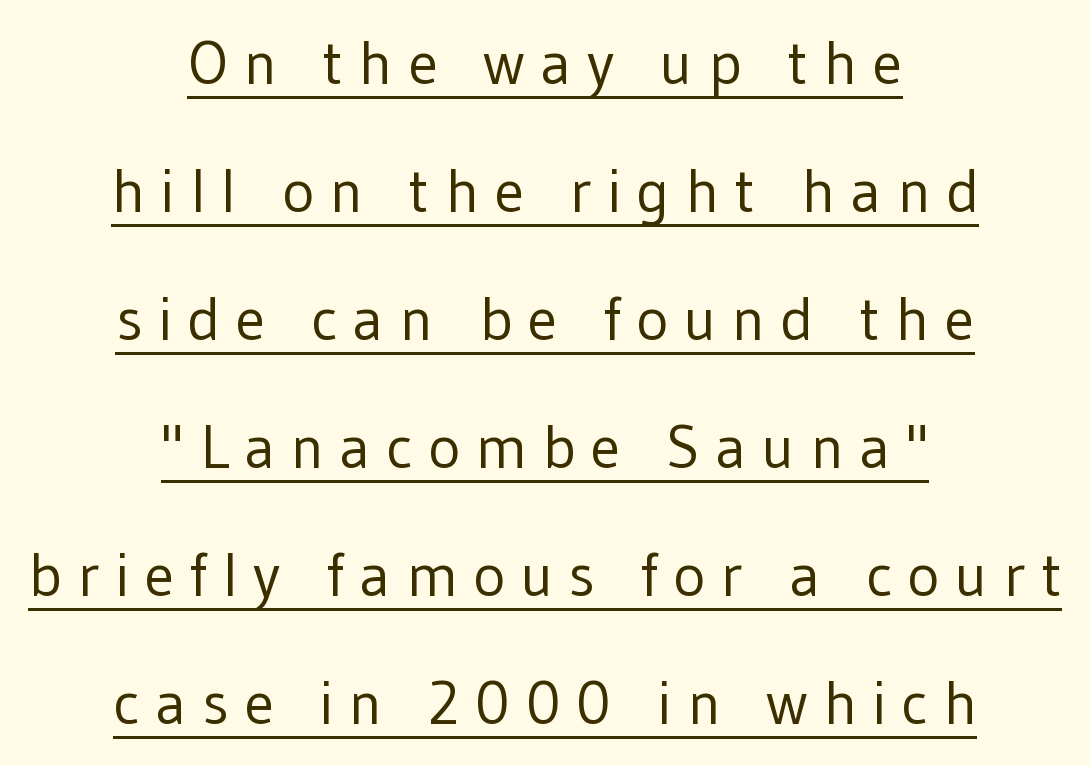
Q: Is the text bold? A: No.
Q: Is the text italic (slanted)? A: No, it is upright.
Q: Is the typeface a serif or a sans-serif typeface? A: Sans-serif.
Q: Is the text underlined? A: Yes.
Q: How is the paragraph aligned? A: Centered.
Q: Is the spacing between letters normal or unusually wide? A: Unusually wide.
Q: Is the spacing between lines tight, normal or loose? A: Loose.
Q: Width (condensed, normal, or wide)? A: Normal.
Q: Stroke contrast? A: Low.
Q: x-height? A: Medium.
Q: Monospaced? A: No.
